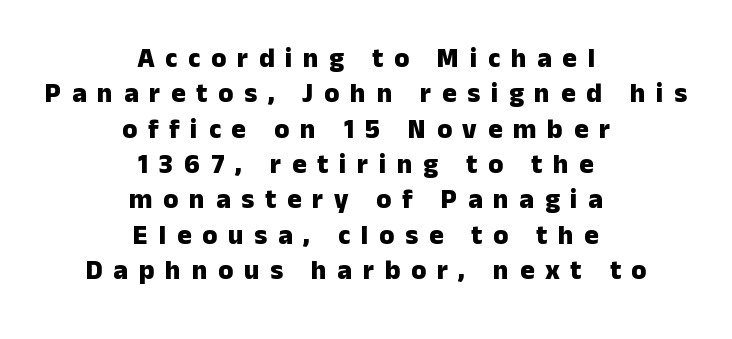
Q: Is the text bold? A: Yes.
Q: Is the text italic (slanted)? A: No, it is upright.
Q: Is the text underlined? A: No.
Q: How is the paragraph aligned? A: Centered.
Q: Is the spacing between letters normal or unusually wide? A: Unusually wide.
Q: Is the spacing between lines tight, normal or loose? A: Normal.
